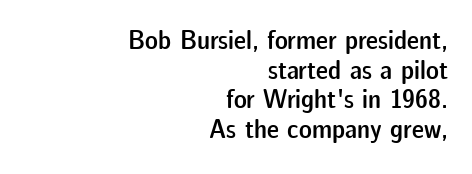
The image shows 27 px text type, upright; set right-aligned, tight line spacing (1.1x), normal letter spacing, not underlined.
